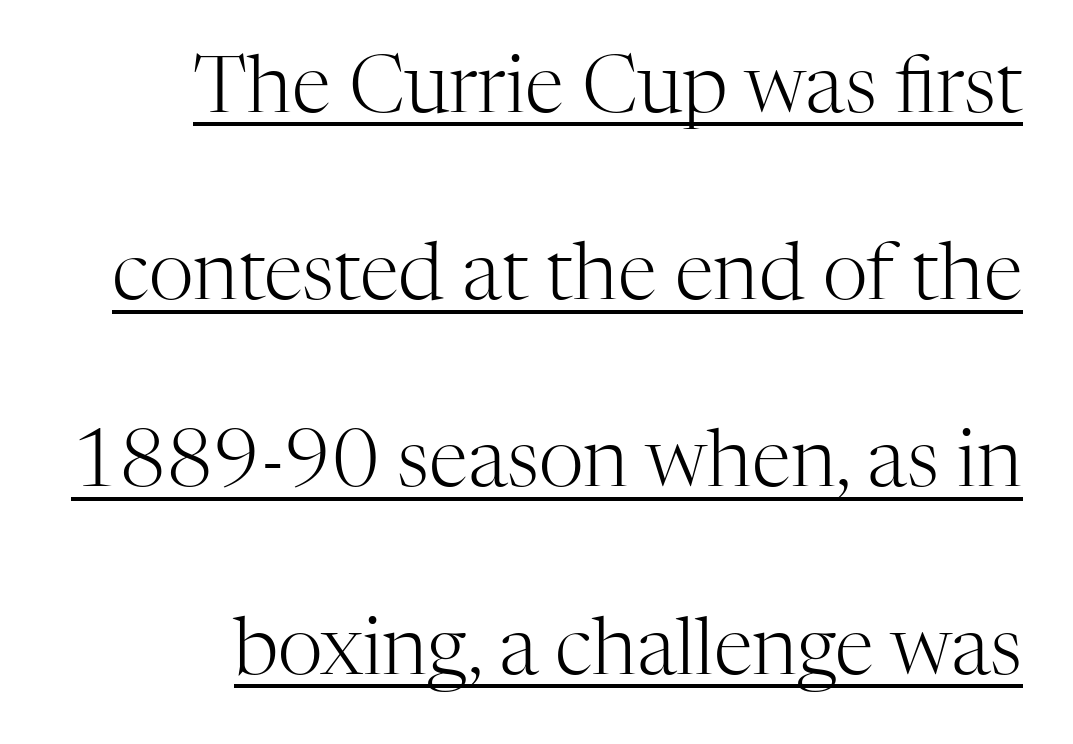
The image shows 79 px light serif type, upright; set loose line spacing (2.37x), normal letter spacing, underlined; high stroke contrast and a medium x-height.
